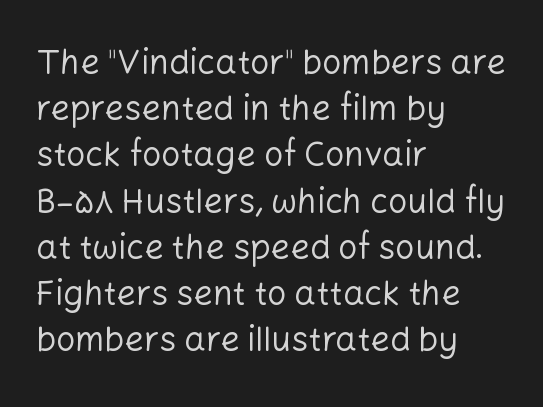
{"serif": "no", "italic": "no", "bold": "no", "weight": "regular", "width": "normal", "stroke_contrast": "low", "x_height": "medium", "monospaced": "no", "underline": "no", "align": "left", "line_spacing": "normal", "line_spacing_ratio": 1.36, "letter_spacing": "normal", "letter_spacing_em": 0.0, "glyph_px": 34}
